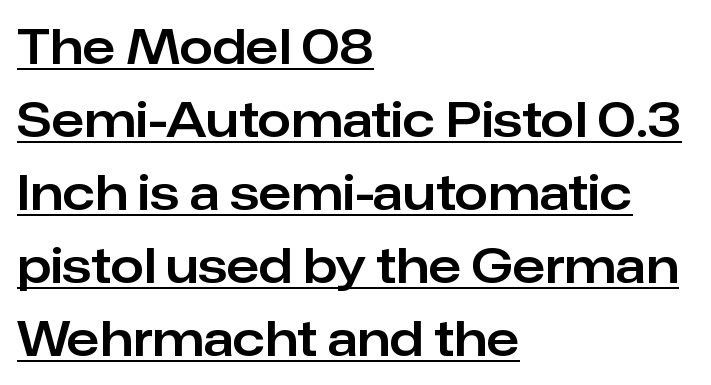
Q: Is the text italic (slanted)? A: No, it is upright.
Q: Is the typeface a serif or a sans-serif typeface? A: Sans-serif.
Q: Is the text underlined? A: Yes.
Q: How is the paragraph aligned? A: Left-aligned.
Q: Is the spacing between letters normal or unusually wide? A: Normal.
Q: Is the spacing between lines tight, normal or loose? A: Normal.
Q: Width (condensed, normal, or wide)? A: Normal.
Q: Stroke contrast? A: Low.
Q: x-height? A: Medium.
Q: Monospaced? A: No.
